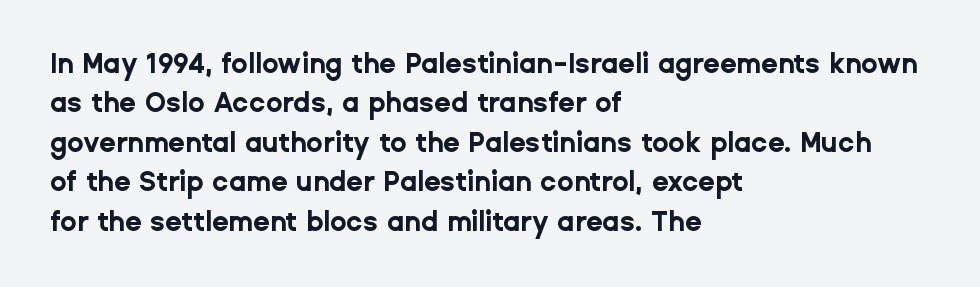
The image shows 27 px bold type, upright; set left-aligned, normal line spacing (1.46x), normal letter spacing, not underlined.
